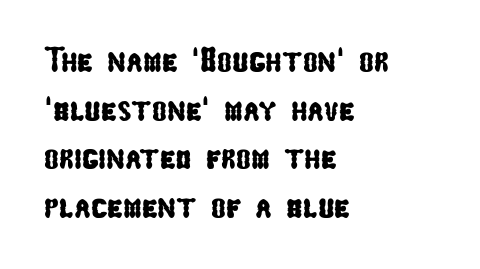
Compared with typical body copy, the letter spacing here is the same. Whoever set this chose a conventional vertical rhythm. The string is rendered with underlining switched off. These lines stack with their left ends in a neat column.
